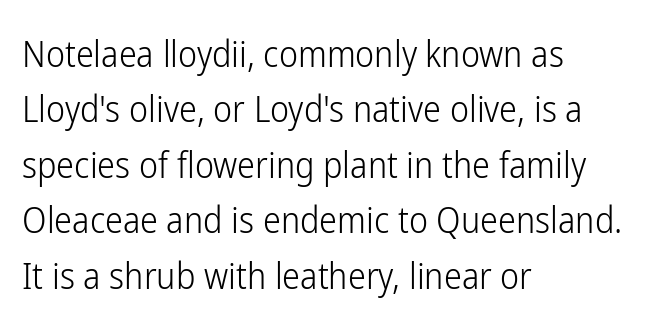
Q: Is the text bold? A: No.
Q: Is the text italic (slanted)? A: No, it is upright.
Q: Is the typeface a serif or a sans-serif typeface? A: Sans-serif.
Q: Is the text underlined? A: No.
Q: How is the paragraph aligned? A: Left-aligned.
Q: Is the spacing between letters normal or unusually wide? A: Normal.
Q: Is the spacing between lines tight, normal or loose? A: Normal.
Q: Width (condensed, normal, or wide)? A: Condensed.
Q: Stroke contrast? A: Low.
Q: x-height? A: Medium.
Q: Monospaced? A: No.
